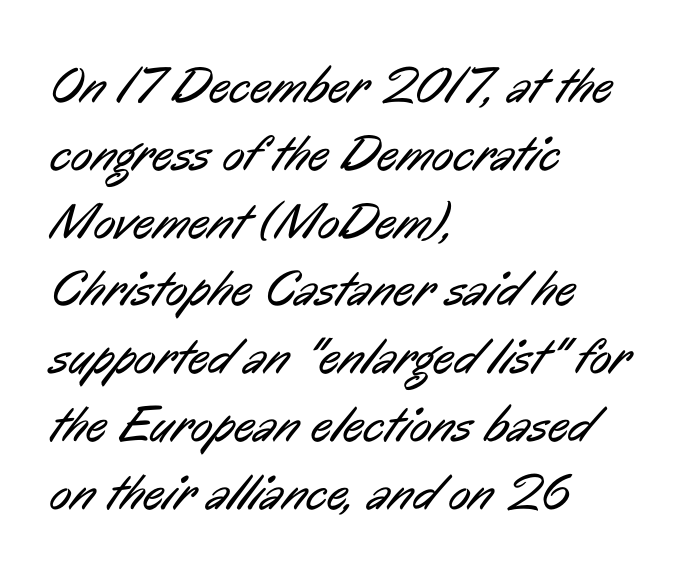
{"serif": "no", "bold": "no", "weight": "regular", "width": "condensed", "stroke_contrast": "low", "x_height": "medium", "monospaced": "no", "underline": "no", "align": "left", "line_spacing": "normal", "line_spacing_ratio": 1.33, "letter_spacing": "normal", "letter_spacing_em": 0.0, "glyph_px": 51}
